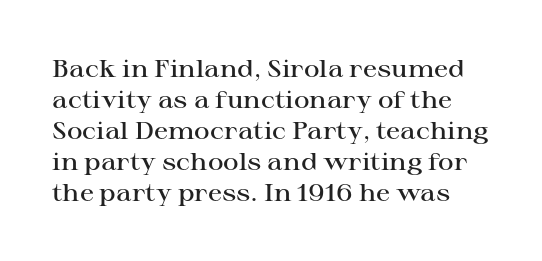
Q: Is the text bold? A: Semi-bold.
Q: Is the text italic (slanted)? A: No, it is upright.
Q: Is the text underlined? A: No.
Q: Is the spacing between letters normal or unusually wide? A: Normal.
Q: Is the spacing between lines tight, normal or loose? A: Normal.
